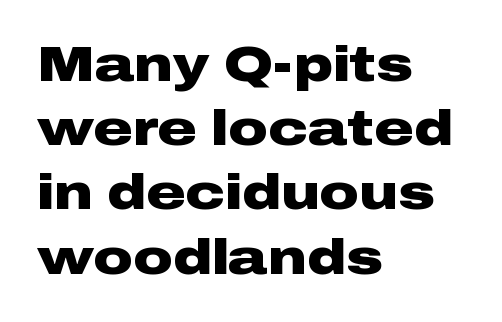
The image shows 49 px heavy, wide sans-serif type, upright; set left-aligned, normal line spacing (1.31x), normal letter spacing, not underlined; low stroke contrast and a medium x-height.
